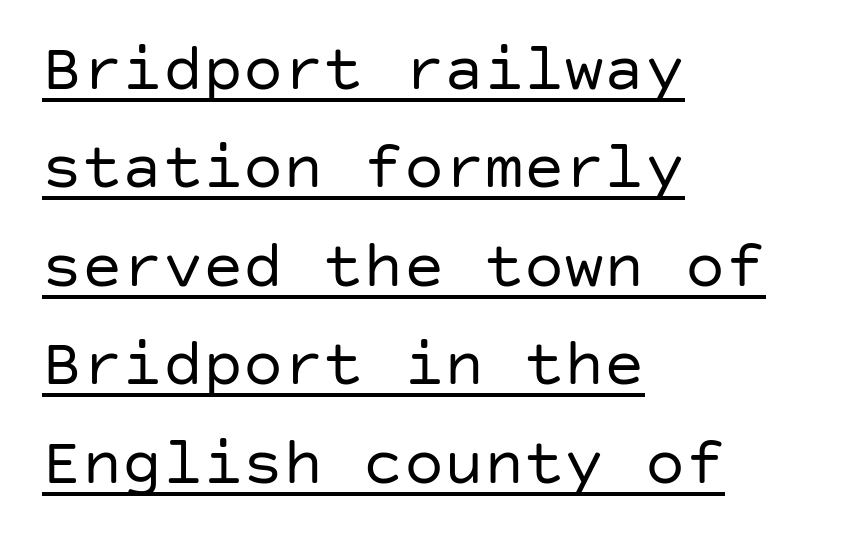
Q: Is the text bold? A: No.
Q: Is the text italic (slanted)? A: No, it is upright.
Q: Is the typeface a serif or a sans-serif typeface? A: Sans-serif.
Q: Is the text underlined? A: Yes.
Q: How is the paragraph aligned? A: Left-aligned.
Q: Is the spacing between letters normal or unusually wide? A: Normal.
Q: Is the spacing between lines tight, normal or loose? A: Normal.
Q: Width (condensed, normal, or wide)? A: Normal.
Q: Stroke contrast? A: Low.
Q: x-height? A: Large.
